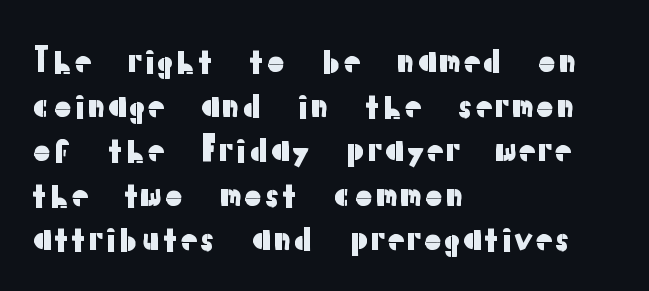
The image shows 34 px sans-serif type, upright; set left-aligned, normal line spacing (1.31x), normal letter spacing, not underlined; low stroke contrast and a medium x-height.
